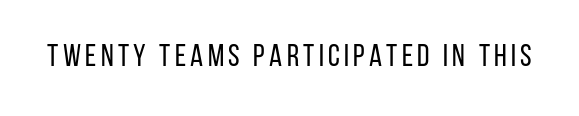
Q: Is the text bold? A: No.
Q: Is the text italic (slanted)? A: No, it is upright.
Q: Is the typeface a serif or a sans-serif typeface? A: Sans-serif.
Q: Is the text underlined? A: No.
Q: Width (condensed, normal, or wide)? A: Condensed.
Q: Stroke contrast? A: Low.
Q: x-height? A: Large.
Q: Monospaced? A: No.
